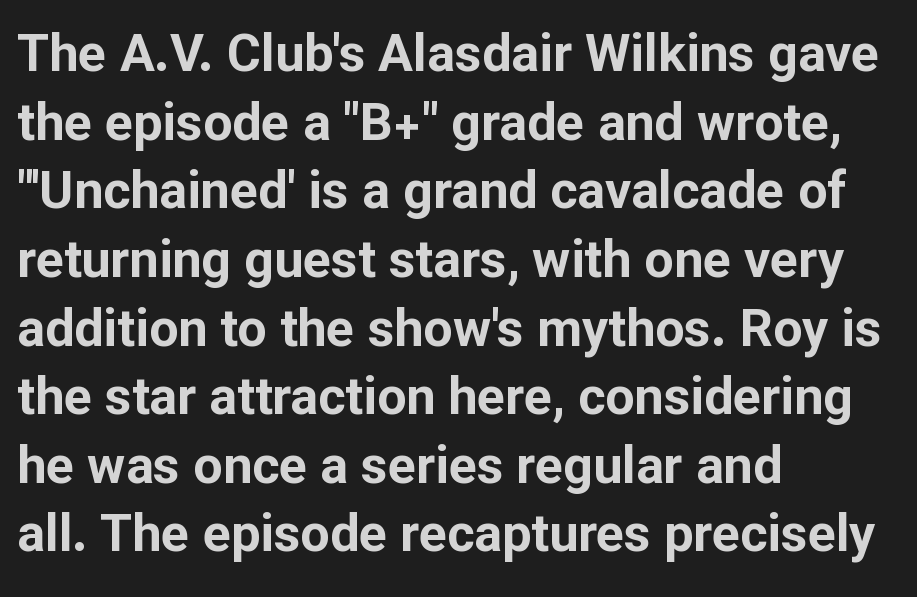
Q: Is the text bold? A: Yes.
Q: Is the text italic (slanted)? A: No, it is upright.
Q: Is the typeface a serif or a sans-serif typeface? A: Sans-serif.
Q: Is the text underlined? A: No.
Q: How is the paragraph aligned? A: Left-aligned.
Q: Is the spacing between letters normal or unusually wide? A: Normal.
Q: Is the spacing between lines tight, normal or loose? A: Normal.
Q: Width (condensed, normal, or wide)? A: Normal.
Q: Stroke contrast? A: Low.
Q: x-height? A: Medium.
Q: Monospaced? A: No.
